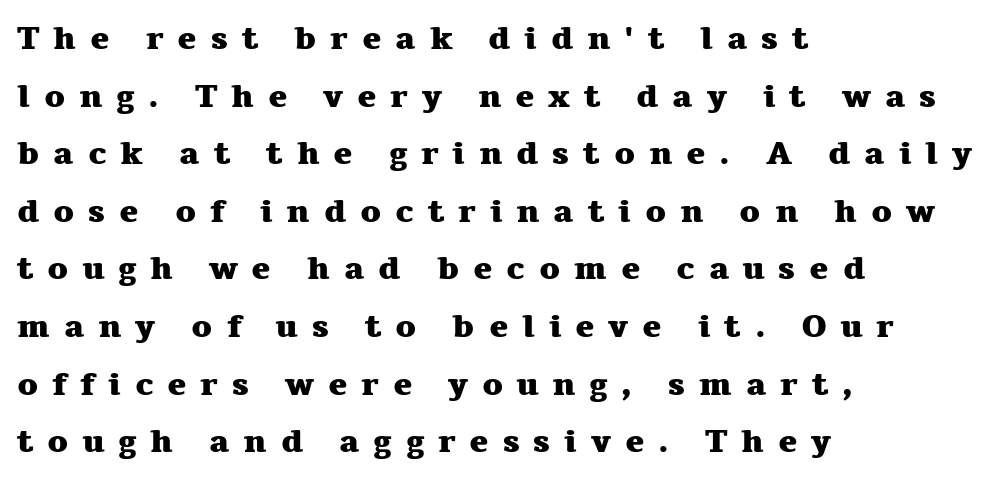
Q: Is the text bold? A: Yes.
Q: Is the text italic (slanted)? A: No, it is upright.
Q: Is the typeface a serif or a sans-serif typeface? A: Serif.
Q: Is the text underlined? A: No.
Q: How is the paragraph aligned? A: Left-aligned.
Q: Is the spacing between letters normal or unusually wide? A: Unusually wide.
Q: Width (condensed, normal, or wide)? A: Wide.
Q: Stroke contrast? A: Medium.
Q: x-height? A: Medium.
Q: Monospaced? A: No.
